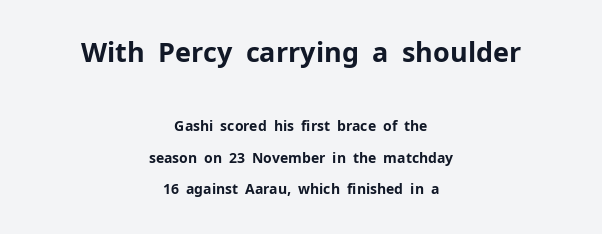
Q: Is the text bold? A: Yes.
Q: Is the text italic (slanted)? A: No, it is upright.
Q: Is the text underlined? A: No.
Q: How is the paragraph aligned? A: Centered.
Q: Is the spacing between letters normal or unusually wide? A: Normal.
Q: Is the spacing between lines tight, normal or loose? A: Loose.
Q: Which block of text is set in a larger size, the first (top) or the second (bottom)? A: The first (top) one.
